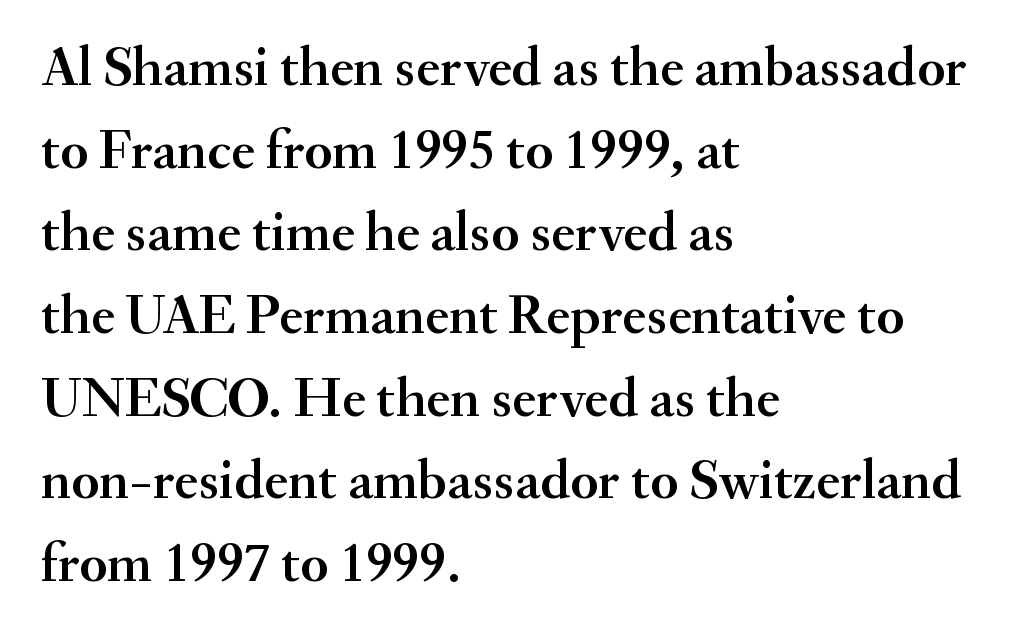
Q: Is the text italic (slanted)? A: No, it is upright.
Q: Is the typeface a serif or a sans-serif typeface? A: Serif.
Q: Is the text underlined? A: No.
Q: How is the paragraph aligned? A: Left-aligned.
Q: Is the spacing between letters normal or unusually wide? A: Normal.
Q: Is the spacing between lines tight, normal or loose? A: Normal.
Q: Width (condensed, normal, or wide)? A: Normal.
Q: Stroke contrast? A: Medium.
Q: x-height? A: Small.
Q: Monospaced? A: No.
